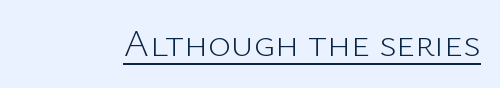
The image shows 39 px light sans-serif type, upright; set normal letter spacing, underlined; low stroke contrast and a medium x-height.
